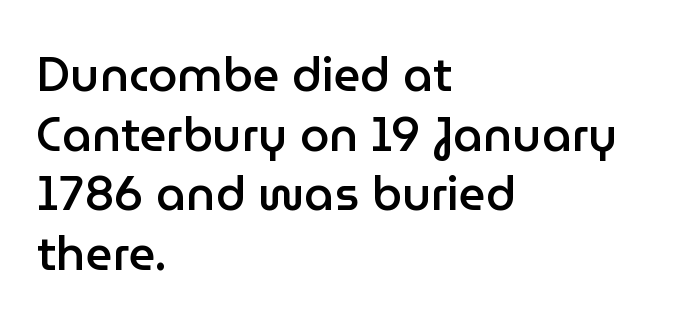
The image shows 47 px semibold sans-serif type, upright; set left-aligned, normal line spacing (1.27x), normal letter spacing, not underlined; low stroke contrast and a medium x-height.
